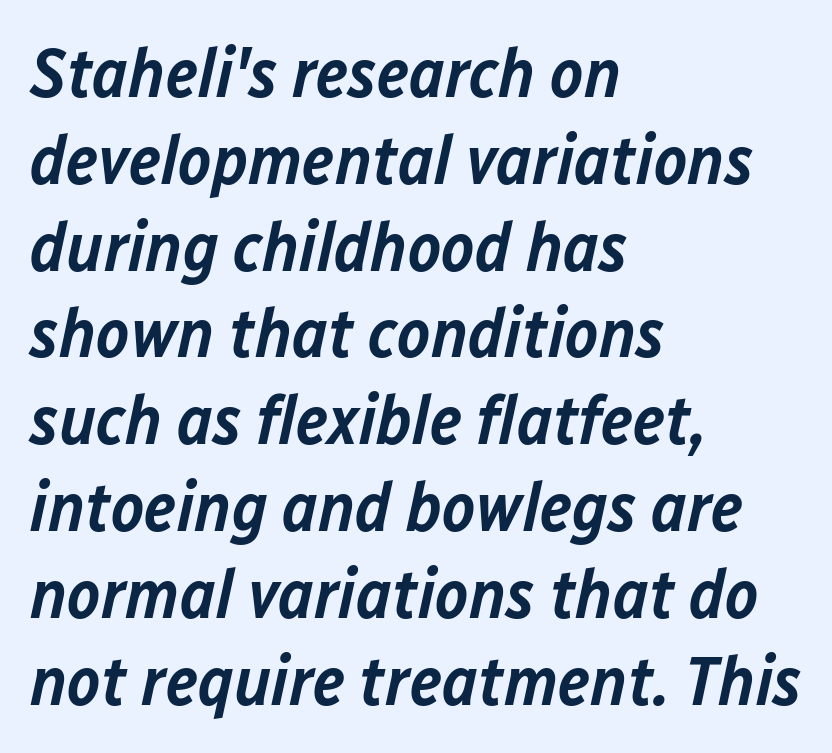
The image shows 70 px semibold type, italic (leaning right); set left-aligned, line spacing 1.24x, normal letter spacing, not underlined; low stroke contrast and a medium x-height.
